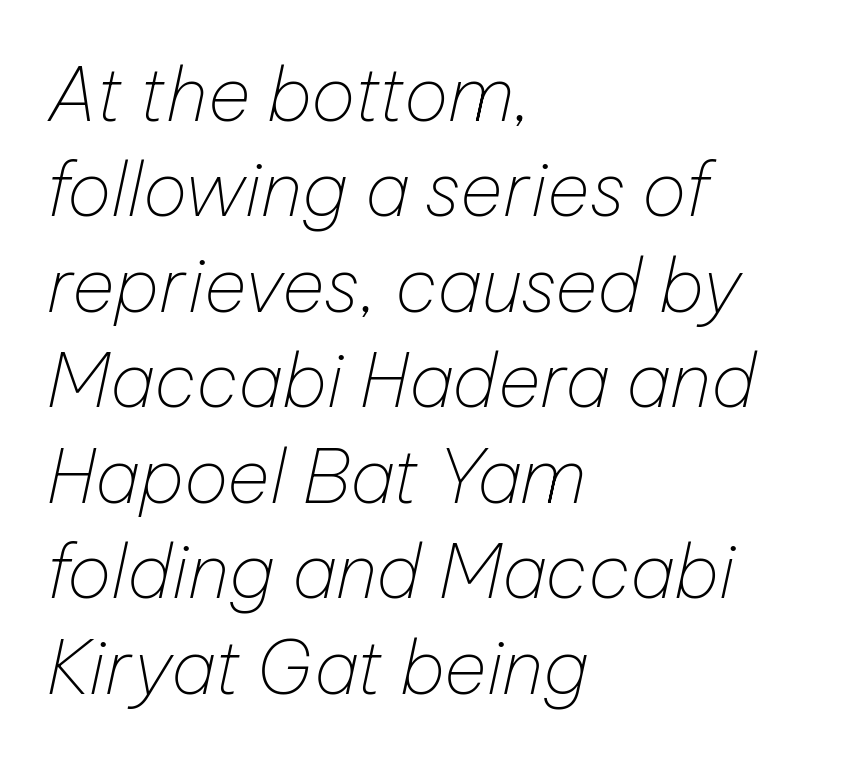
Q: Is the text bold? A: No.
Q: Is the text italic (slanted)? A: Yes, it leans right by about 12 degrees.
Q: Is the text underlined? A: No.
Q: How is the paragraph aligned? A: Left-aligned.
Q: Is the spacing between letters normal or unusually wide? A: Normal.
Q: Is the spacing between lines tight, normal or loose? A: Normal.
Q: Width (condensed, normal, or wide)? A: Normal.
Q: Stroke contrast? A: Low.
Q: x-height? A: Medium.
Q: Monospaced? A: No.
